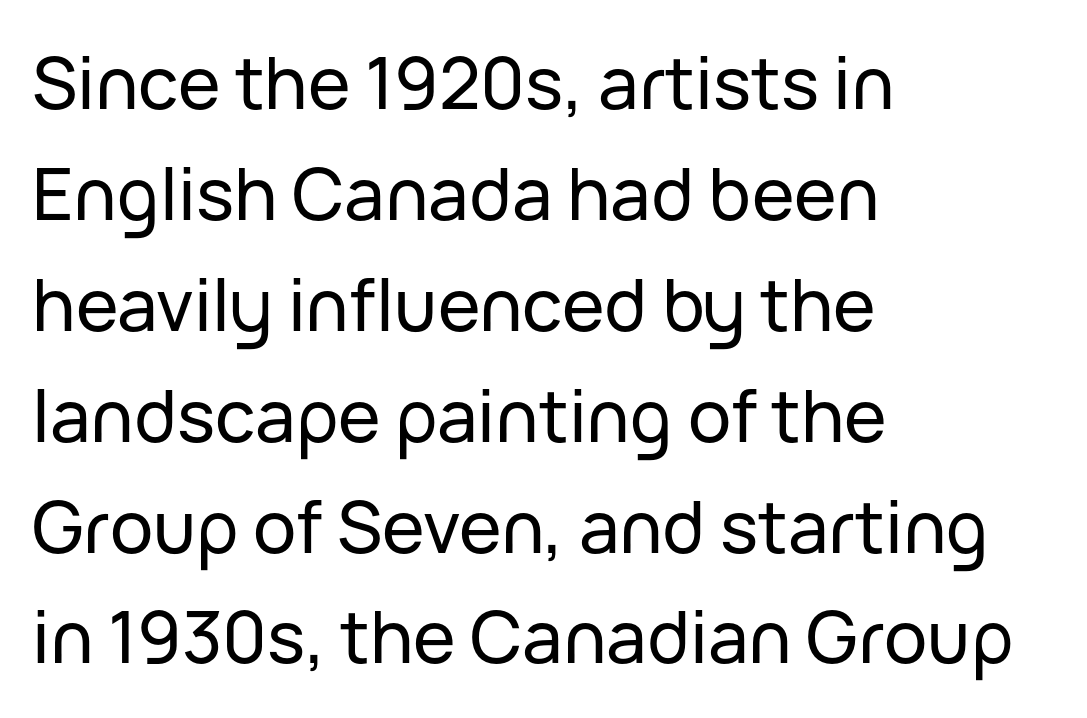
Q: Is the text italic (slanted)? A: No, it is upright.
Q: Is the typeface a serif or a sans-serif typeface? A: Sans-serif.
Q: Is the text underlined? A: No.
Q: How is the paragraph aligned? A: Left-aligned.
Q: Is the spacing between letters normal or unusually wide? A: Normal.
Q: Is the spacing between lines tight, normal or loose? A: Normal.
Q: Width (condensed, normal, or wide)? A: Normal.
Q: Stroke contrast? A: Low.
Q: x-height? A: Medium.
Q: Monospaced? A: No.
